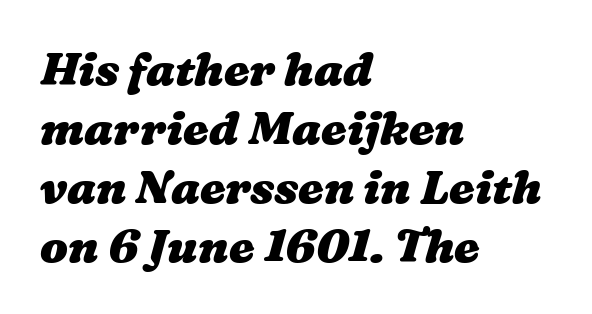
{"bold": "yes", "weight": "heavy", "width": "wide", "stroke_contrast": "medium", "x_height": "medium", "monospaced": "no", "underline": "no", "align": "left", "line_spacing": "normal", "line_spacing_ratio": 1.28, "letter_spacing": "normal", "letter_spacing_em": 0.0, "glyph_px": 46}
